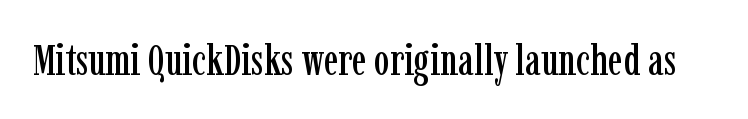
The image shows 44 px condensed serif type, upright; set normal letter spacing, not underlined; low stroke contrast and a medium x-height.
